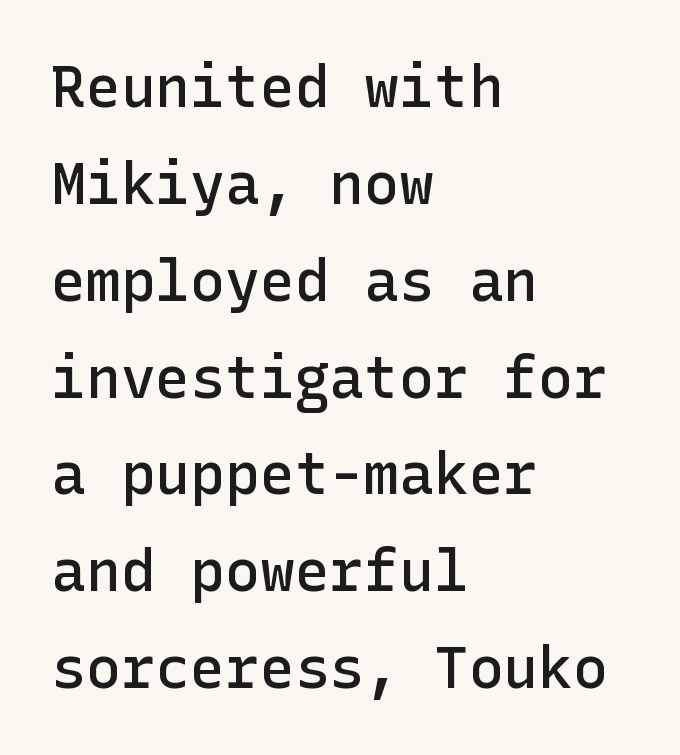
The image shows 58 px semibold sans-serif type, upright; set left-aligned, normal line spacing (1.67x), normal letter spacing, not underlined; low stroke contrast and a medium x-height.
